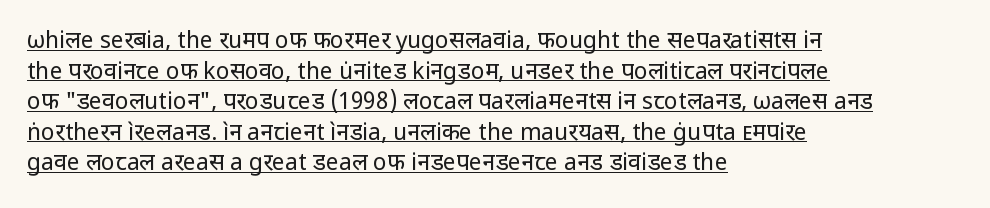
{"italic": "no", "bold": "no", "underline": "yes", "align": "left", "line_spacing": "normal", "line_spacing_ratio": 1.33, "letter_spacing": "normal", "letter_spacing_em": 0.0, "glyph_px": 23}
